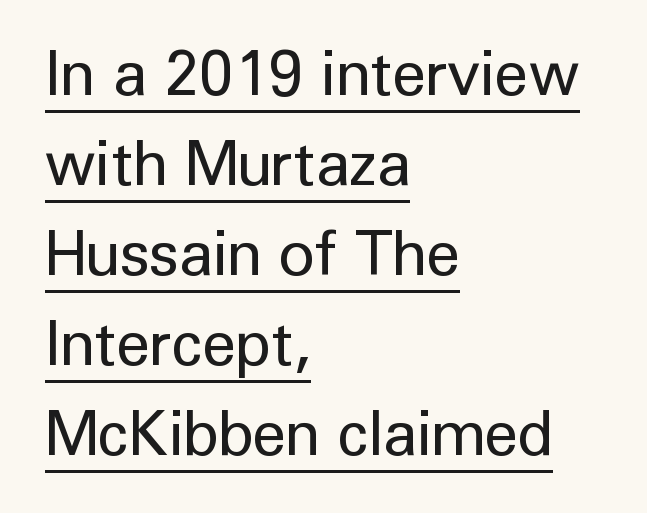
Evenly set lines give the paragraph a standard silhouette. The letters stand upright; this is a roman face. Each stroke keeps to a modest, everyday thickness or less. Letter spacing: default. The rag falls on the right side of this text block. The rendering uses natural spacing where letterforms have individual widths.
